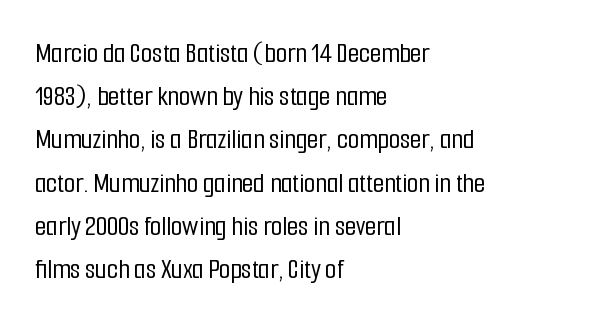
Line starts are locked; line ends wander. Type without underlining. The letters stand upright; this is a roman face. In terms of letterform style, serifs are entirely absent.
